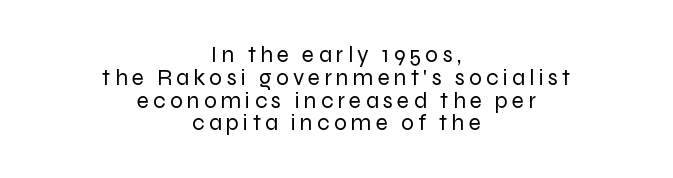
The letters stand straight up with perfectly vertical stems. The words here are not underlined. Horizontally, the lines are justified to the midpoint only. The typeface has the unassuming heft of standard copy or less. Vertically, the passage feels compressed, each row crowding the next.
